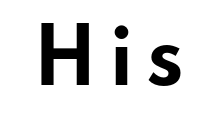
The typesetting leans heavy: a genuine bold. Beneath every word, the page is bare. The passage shown is typed in a proportional face where columns would drift. Quick note: not italic, upright. Classification — sans serif.
